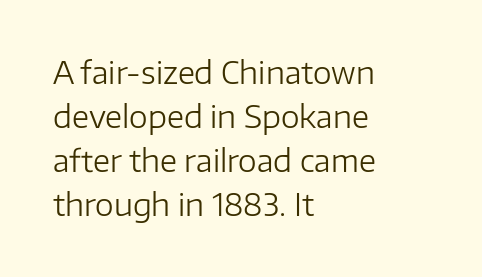
Q: Is the text bold? A: No.
Q: Is the text italic (slanted)? A: No, it is upright.
Q: Is the typeface a serif or a sans-serif typeface? A: Sans-serif.
Q: Is the text underlined? A: No.
Q: How is the paragraph aligned? A: Left-aligned.
Q: Is the spacing between letters normal or unusually wide? A: Normal.
Q: Is the spacing between lines tight, normal or loose? A: Normal.
Q: Width (condensed, normal, or wide)? A: Normal.
Q: Stroke contrast? A: Low.
Q: x-height? A: Medium.
Q: Monospaced? A: No.
